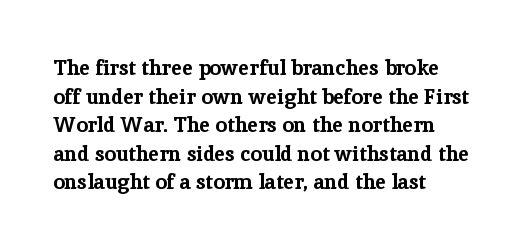
Notice how descenders clear the ascenders below comfortably — that's standard leading. Clear beneath every line of the passage. These lines are set flush left with a ragged right edge. The type sits square on the baseline with zero lean. Each word holds together tightly as a unit, with standard inter-letter gaps.
